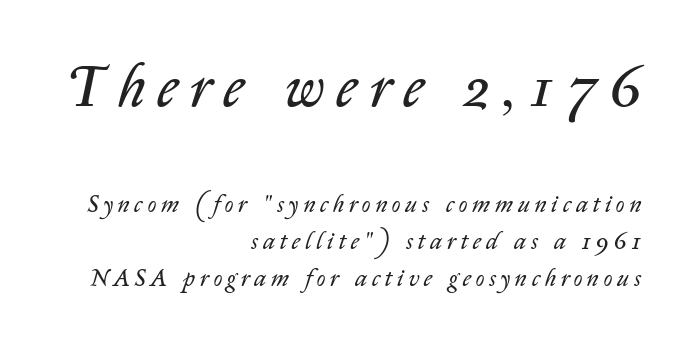
Q: Is the text bold? A: No.
Q: Is the text italic (slanted)? A: Yes, it leans right by about 14 degrees.
Q: Is the text underlined? A: No.
Q: How is the paragraph aligned? A: Right-aligned.
Q: Is the spacing between letters normal or unusually wide? A: Unusually wide.
Q: Is the spacing between lines tight, normal or loose? A: Normal.
Q: Which block of text is set in a larger size, the first (top) or the second (bottom)? A: The first (top) one.
Q: Width (condensed, normal, or wide)? A: Normal.
Q: Stroke contrast? A: Low.
Q: x-height? A: Medium.
Q: Monospaced? A: No.
